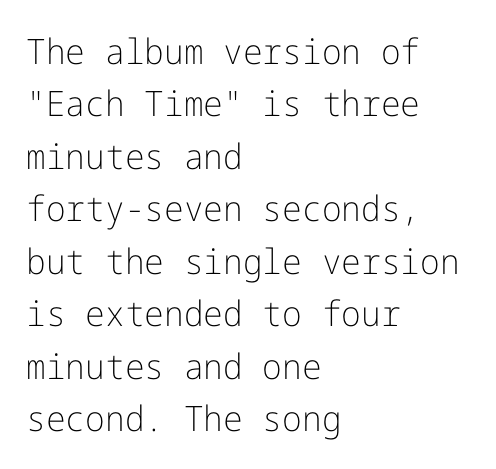
{"serif": "no", "italic": "no", "bold": "no", "weight": "light", "width": "normal", "stroke_contrast": "low", "x_height": "medium", "underline": "no", "align": "left", "line_spacing": "normal", "line_spacing_ratio": 1.5, "letter_spacing": "normal", "letter_spacing_em": 0.0, "glyph_px": 35}
